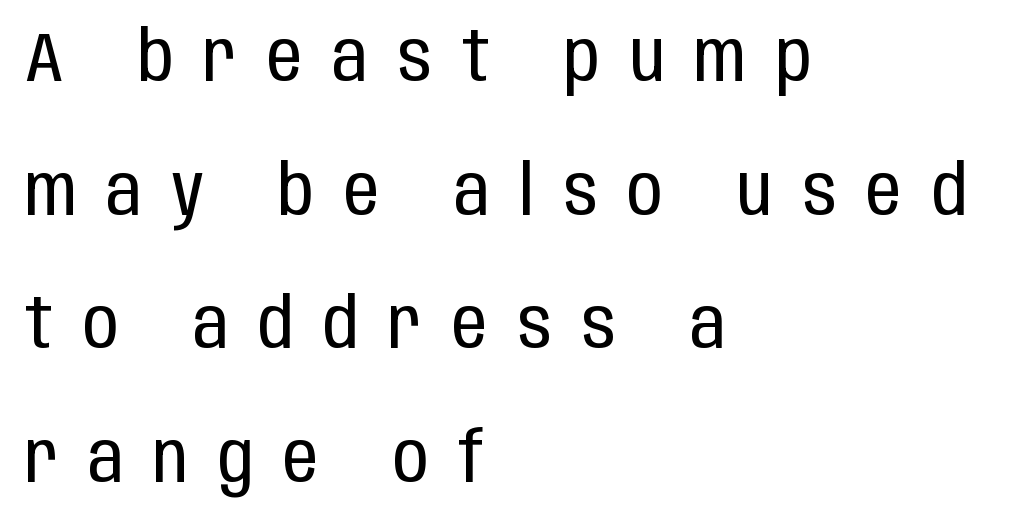
Note: no serifs on the glyphs. Every stem runs plumb, perpendicular to the baseline. This sample is left-justified, so line endings fall wherever the words run out. Each row of text sits above clean, open space. The vertical gap from one line to the next is large.
